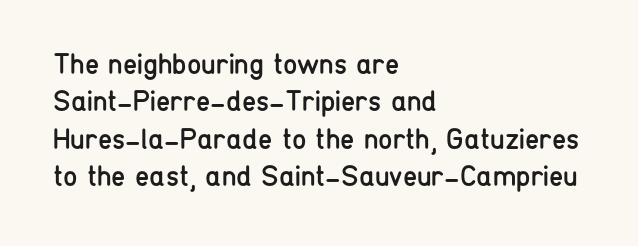
{"serif": "no", "italic": "no", "bold": "no", "weight": "regular", "width": "condensed", "stroke_contrast": "low", "x_height": "medium", "monospaced": "no", "underline": "no", "align": "left", "line_spacing": "normal", "line_spacing_ratio": 1.29, "letter_spacing": "normal", "letter_spacing_em": 0.0, "glyph_px": 29}
